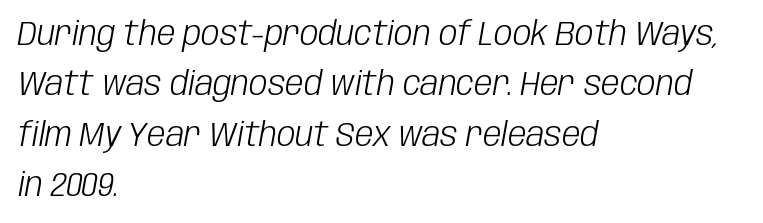
The image shows 33 px light, condensed type, italic (leaning right); set left-aligned, normal line spacing (1.53x), normal letter spacing, not underlined; low stroke contrast and a large x-height.
